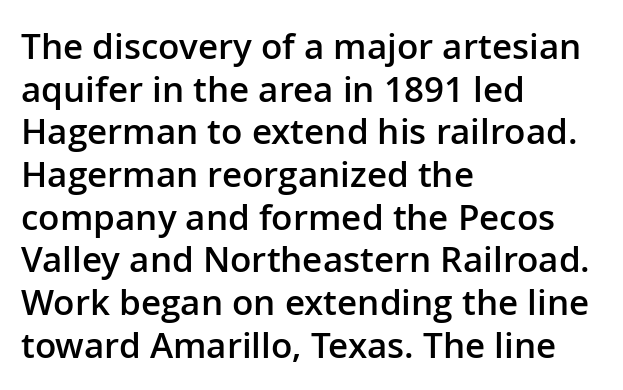
Q: Is the text bold? A: Semi-bold.
Q: Is the text italic (slanted)? A: No, it is upright.
Q: Is the typeface a serif or a sans-serif typeface? A: Sans-serif.
Q: Is the text underlined? A: No.
Q: How is the paragraph aligned? A: Left-aligned.
Q: Is the spacing between letters normal or unusually wide? A: Normal.
Q: Width (condensed, normal, or wide)? A: Normal.
Q: Stroke contrast? A: Low.
Q: x-height? A: Medium.
Q: Monospaced? A: No.
